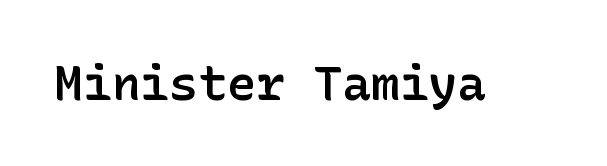
Q: Is the text bold? A: Semi-bold.
Q: Is the text italic (slanted)? A: No, it is upright.
Q: Is the typeface a serif or a sans-serif typeface? A: Sans-serif.
Q: Is the text underlined? A: No.
Q: Is the spacing between letters normal or unusually wide? A: Normal.
Q: Width (condensed, normal, or wide)? A: Normal.
Q: Stroke contrast? A: Low.
Q: x-height? A: Medium.
